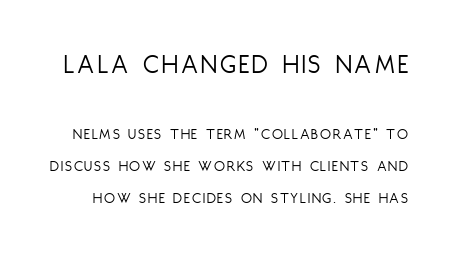
Q: Is the text bold? A: No.
Q: Is the text italic (slanted)? A: No, it is upright.
Q: Is the typeface a serif or a sans-serif typeface? A: Sans-serif.
Q: Is the text underlined? A: No.
Q: Is the spacing between lines tight, normal or loose? A: Loose.
Q: Which block of text is set in a larger size, the first (top) or the second (bottom)? A: The first (top) one.
Q: Width (condensed, normal, or wide)? A: Condensed.
Q: Stroke contrast? A: Low.
Q: x-height? A: Large.
Q: Monospaced? A: No.
